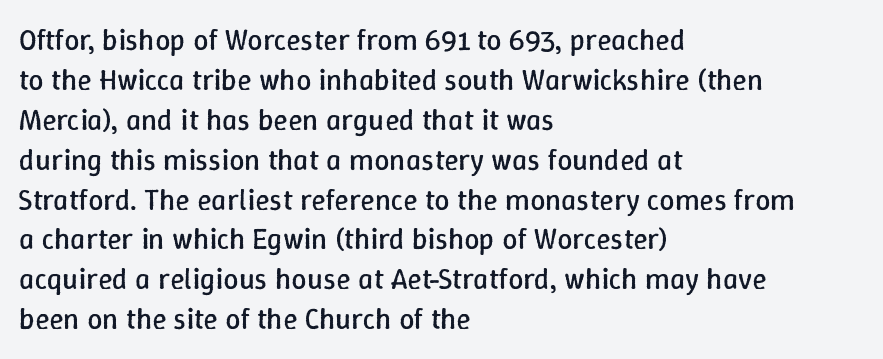
{"italic": "no", "bold": "no", "weight": "regular", "width": "normal", "stroke_contrast": "low", "x_height": "medium", "monospaced": "no", "underline": "no", "align": "left", "line_spacing": "normal", "line_spacing_ratio": 1.33, "letter_spacing": "normal", "letter_spacing_em": 0.0, "glyph_px": 30}
